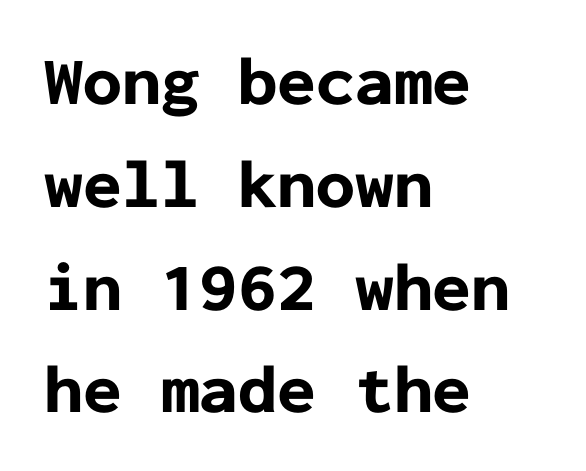
{"serif": "no", "italic": "no", "bold": "yes", "weight": "bold", "width": "normal", "stroke_contrast": "low", "x_height": "medium", "monospaced": "yes", "underline": "no", "align": "left", "line_spacing": "normal", "line_spacing_ratio": 1.49, "letter_spacing": "normal", "letter_spacing_em": 0.0, "glyph_px": 69}
